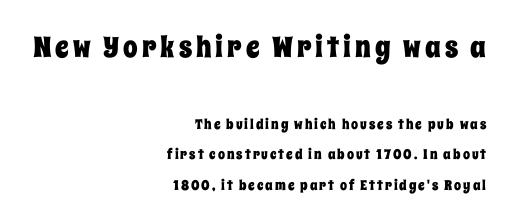
{"italic": "no", "width": "condensed", "stroke_contrast": "low", "x_height": "large", "monospaced": "no", "underline": "no", "align": "right", "line_spacing": "loose", "line_spacing_ratio": 2.19, "larger_block": "first", "size_ratio": 2.07, "glyph_px": 29}
